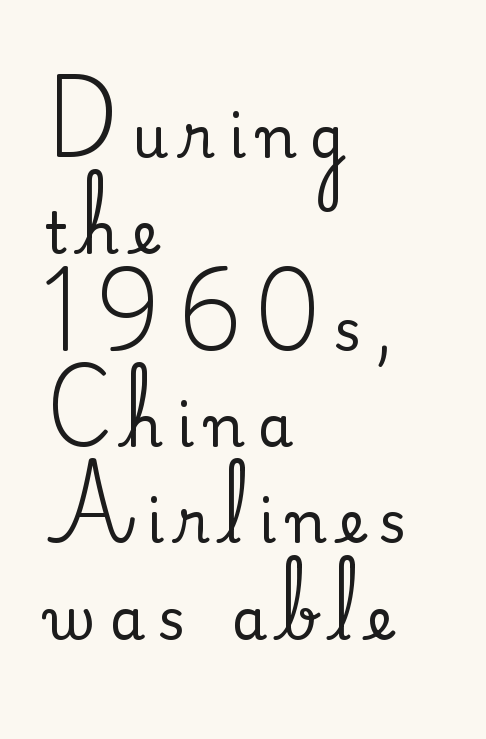
Plain, unruled lines of type. Horizontal alignment here is leftward, the default for most running prose. Do the characters align in a grid? No, the font is proportional. The gaps between neighbouring characters are conspicuously large. In terms of letterform style, serifs are clearly present. If you measured baseline to baseline, you'd find a middling distance.
